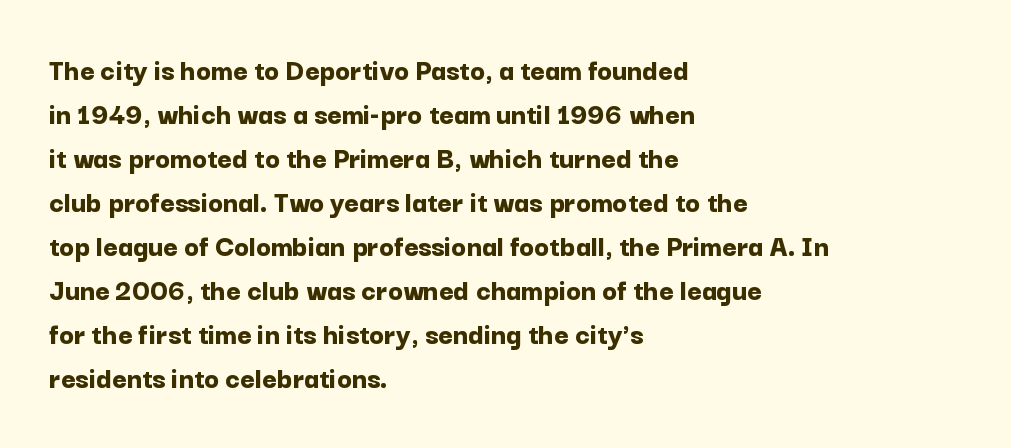
It's the straight-up-and-down kind of type. Character widths vary here, with narrow letters taking less room than wide ones. Type style note: lacks serifs. Summary of vertical rhythm: regular, with standard interline spacing. The letterforms sit shoulder to shoulder at normal distance.
